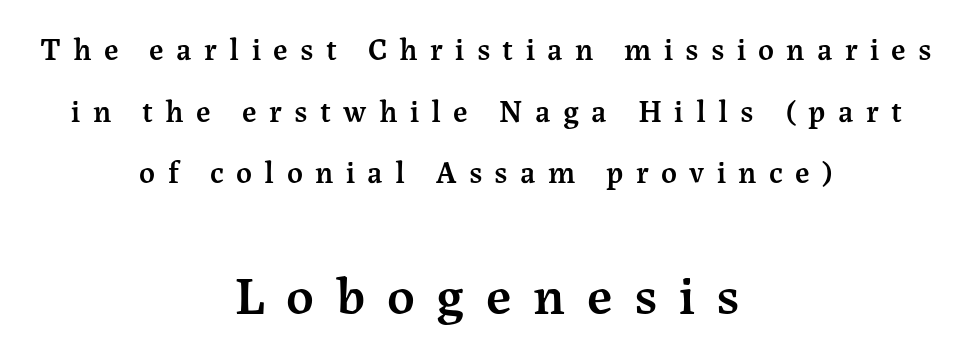
The image shows 54 px semibold serif type, upright; set centered, loose line spacing (1.99x), unusually wide letter spacing (+0.4 em), not underlined; the second (bottom) block is 1.74x larger; medium stroke contrast and a medium x-height.
